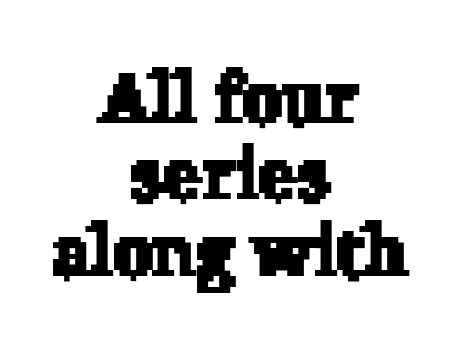
The image shows 72 px serif type; set centered, tight line spacing (1.06x), normal letter spacing, not underlined; low stroke contrast and a medium x-height.
